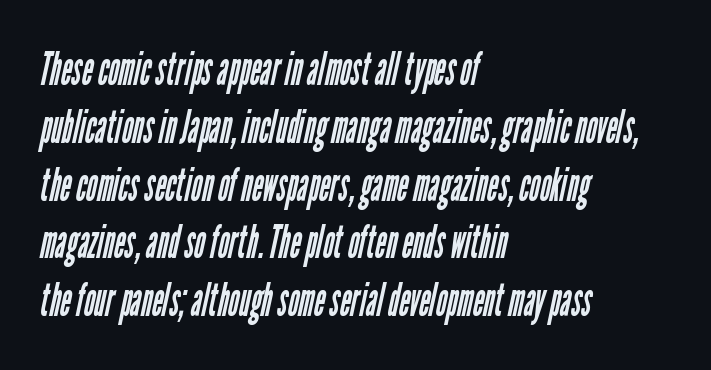
The face used here is rendered with its standard letterfit. Check under the words: just untouched page. A student would call this left alignment; a typographer would say flush left, rag right. The glyphs in this specimen are sans serif. These lines are rendered in a variable-pitch font. No chunkiness to these letters — they're not bold.
